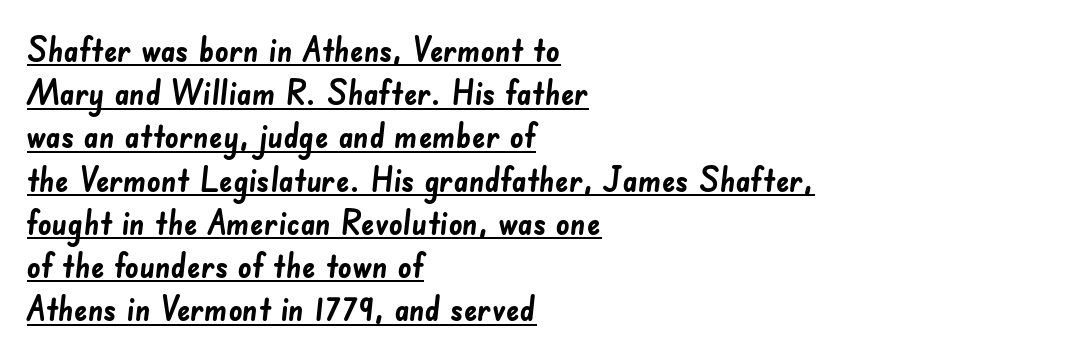
{"serif": "no", "bold": "yes", "weight": "semibold", "width": "normal", "stroke_contrast": "low", "x_height": "small", "monospaced": "no", "underline": "yes", "align": "left", "line_spacing": "normal", "line_spacing_ratio": 1.27, "letter_spacing": "normal", "letter_spacing_em": 0.0, "glyph_px": 34}
